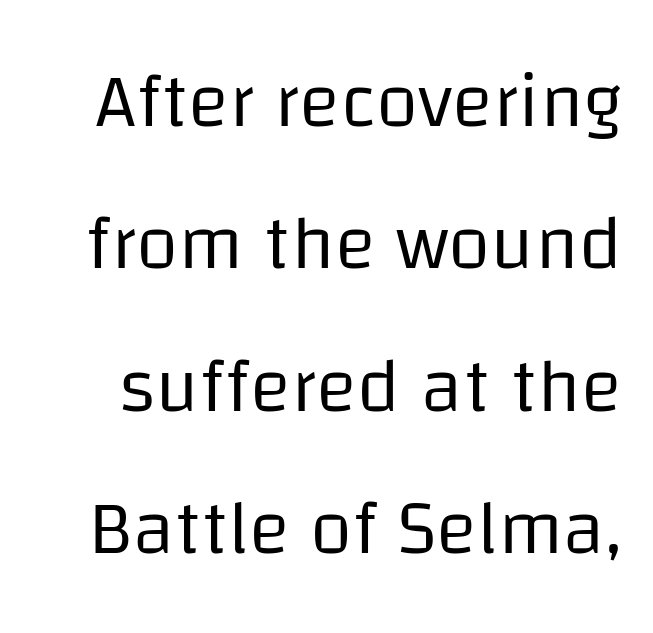
The passage shown is typed in a proportional face where columns would drift. Stroke mass is kept to a normal reading level or below. To sum up the face: it is a sans, with no serifs. Ordinary non-slanted type is in use.
